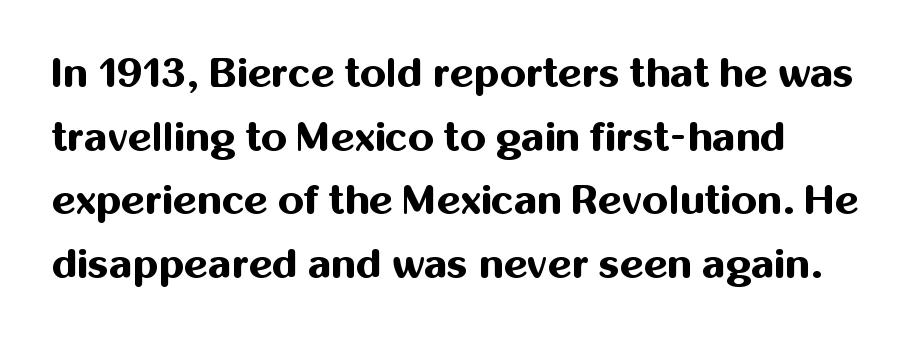
{"serif": "no", "italic": "no", "bold": "yes", "weight": "bold", "width": "normal", "stroke_contrast": "medium", "x_height": "medium", "monospaced": "no", "underline": "no", "align": "left", "line_spacing": "normal", "line_spacing_ratio": 1.55, "letter_spacing": "normal", "letter_spacing_em": 0.0, "glyph_px": 41}
